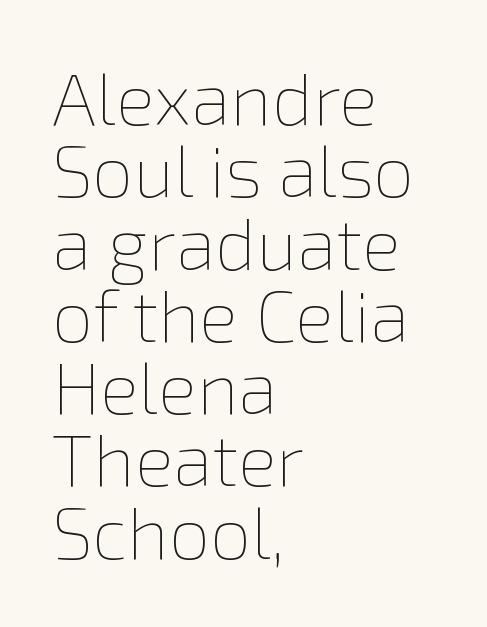
Character widths vary here, with narrow letters taking less room than wide ones. The strip under each line holds only bare page. The lettering holds an erect, upright posture throughout. Visually the block forms a straight wall on the left and a jagged coastline on the right. How would I describe the line gaps? Narrow and economical.
